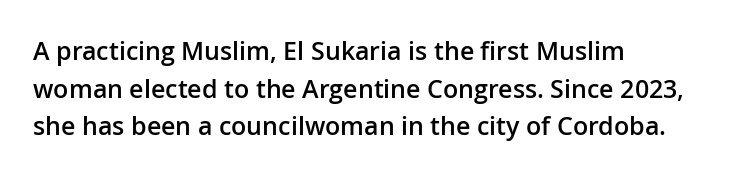
{"italic": "no", "bold": "semi", "underline": "no", "align": "left", "line_spacing": "normal", "line_spacing_ratio": 1.51, "letter_spacing": "normal", "letter_spacing_em": 0.0, "glyph_px": 25}
